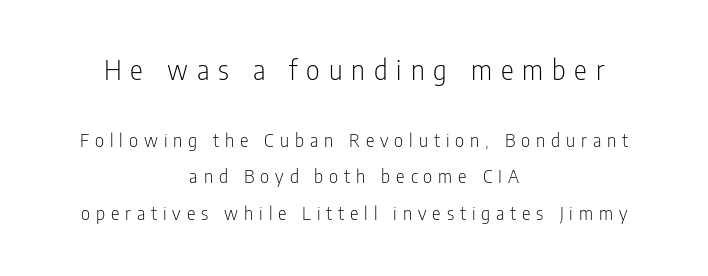
The image shows 27 px text type, upright; set centered, loose line spacing (2.02x), unusually wide letter spacing (+0.33 em), not underlined; the first (top) block is 1.5x larger.
